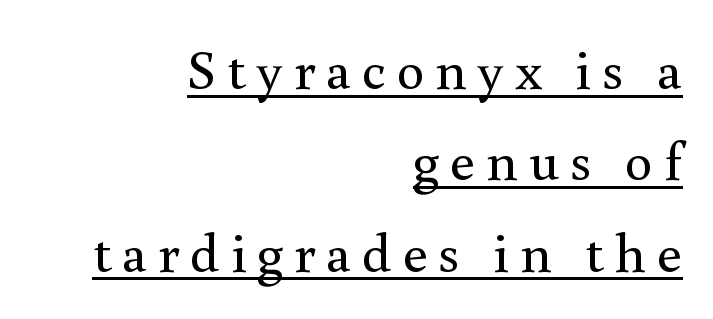
What decoration does the sample have? An underline. A flush-right, rag-left setting is used for this passage. Unlike a clean sans, this face finishes its strokes with serifs. Successive baselines arrive at the customary interval. The specimen reads as upright at a glance. Is the type heavy? It reads as light-to-regular instead.
